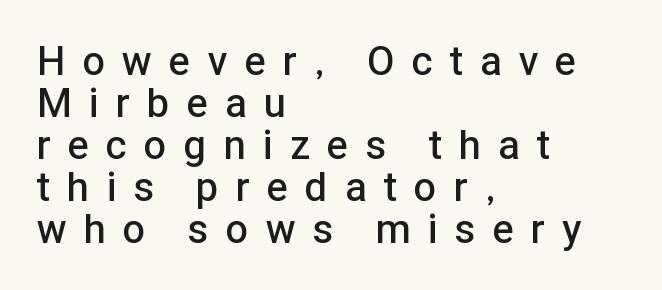
Q: Is the text bold? A: Semi-bold.
Q: Is the text italic (slanted)? A: No, it is upright.
Q: Is the typeface a serif or a sans-serif typeface? A: Sans-serif.
Q: Is the text underlined? A: No.
Q: How is the paragraph aligned? A: Left-aligned.
Q: Is the spacing between letters normal or unusually wide? A: Unusually wide.
Q: Is the spacing between lines tight, normal or loose? A: Tight.
Q: Width (condensed, normal, or wide)? A: Normal.
Q: Stroke contrast? A: Low.
Q: x-height? A: Medium.
Q: Monospaced? A: No.
